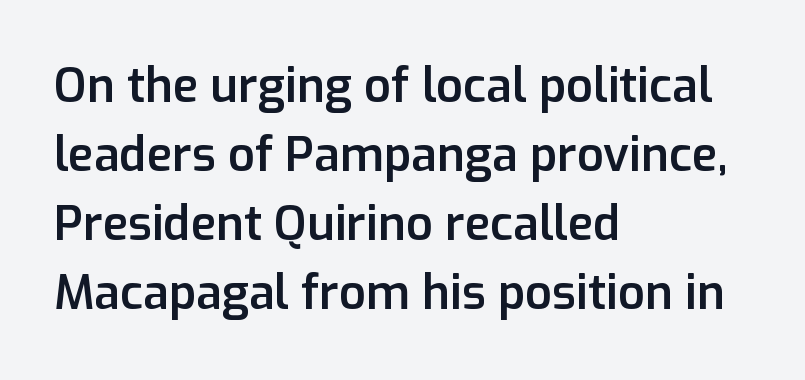
Q: Is the text bold? A: Semi-bold.
Q: Is the text italic (slanted)? A: No, it is upright.
Q: Is the typeface a serif or a sans-serif typeface? A: Sans-serif.
Q: Is the text underlined? A: No.
Q: How is the paragraph aligned? A: Left-aligned.
Q: Is the spacing between letters normal or unusually wide? A: Normal.
Q: Is the spacing between lines tight, normal or loose? A: Normal.
Q: Width (condensed, normal, or wide)? A: Normal.
Q: Stroke contrast? A: Low.
Q: x-height? A: Medium.
Q: Monospaced? A: No.
